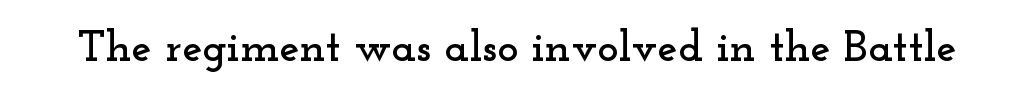
{"serif": "yes", "italic": "no", "width": "wide", "stroke_contrast": "low", "x_height": "small", "monospaced": "no", "underline": "no", "letter_spacing": "normal", "letter_spacing_em": 0.0, "glyph_px": 45}
